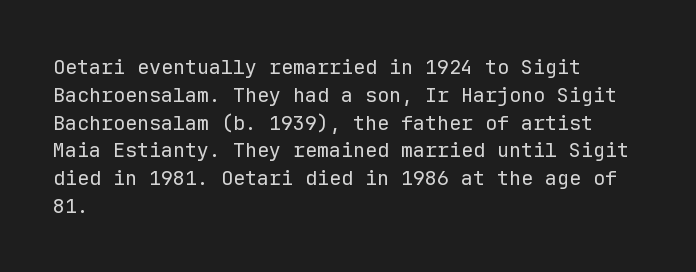
{"italic": "no", "bold": "no", "underline": "no", "align": "left", "line_spacing": "normal", "line_spacing_ratio": 1.39, "letter_spacing": "normal", "letter_spacing_em": 0.0, "glyph_px": 20}
